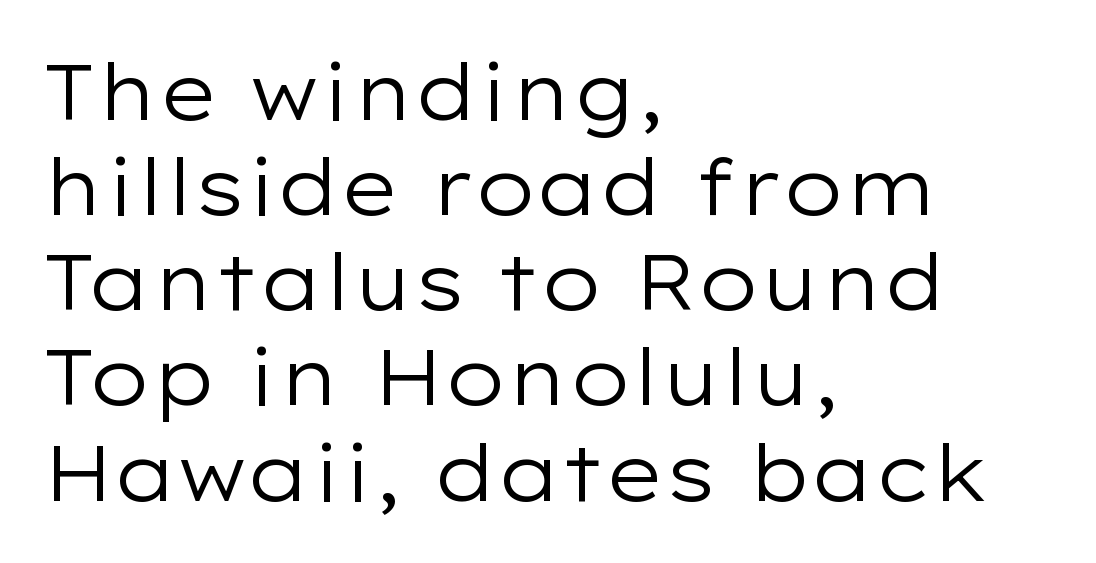
Leftover space on each line is placed entirely after the last word. In terms of posture, this sample is upright. No letter is thick-stroked: the sample isn't bold. Honestly, there is no underline to notice here at all. The letters carry no serifs — their stems end cleanly without finishing strokes. Varying glyph widths throughout — classic text-font behaviour.
